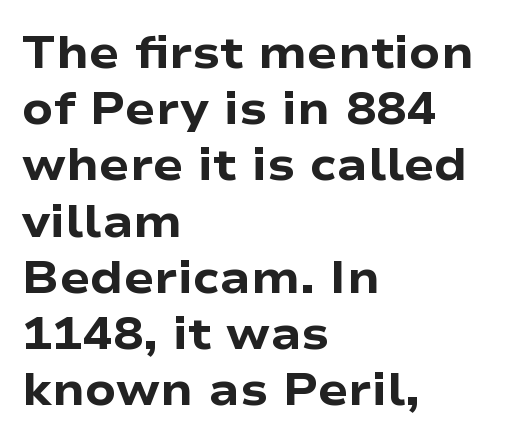
Thick stems and heavy bowls — unmistakably bold. Quick note: not italic, upright. The passage shown is not underscored anywhere. This rendering employs a face without finishing strokes, i.e., a sans-serif. Line spacing here is normal. This sample is left-justified, so line endings fall wherever the words run out.
